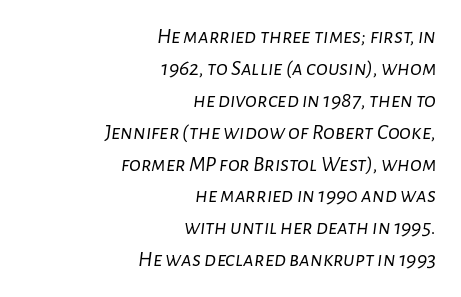
This block has exactly the height ordinary leading produces. Italic? Definitely — the glyphs are oblique. Inter-character spacing is left at the font's built-in metrics. This reads as an unemphasized weight, regular at the heaviest. A flush-right, rag-left setting is used for this passage.
